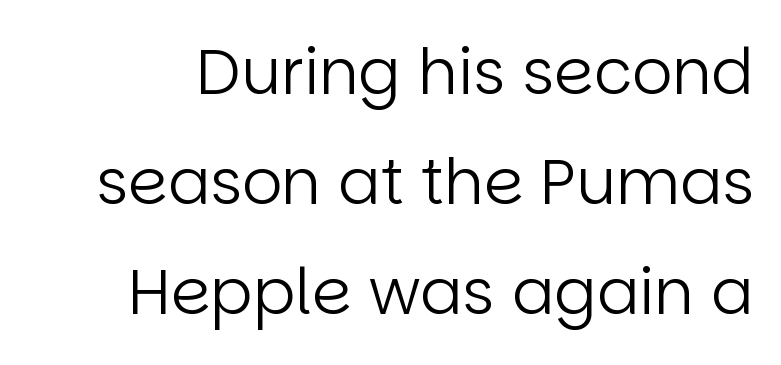
The image shows 63 px regular-weight sans-serif type, upright; set line spacing 1.75x, normal letter spacing, not underlined; low stroke contrast and a large x-height.
